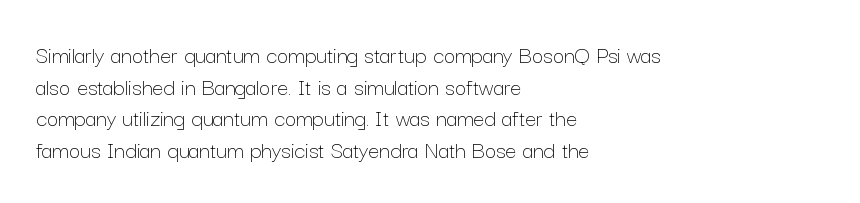
The image shows 25 px text type, upright; set left-aligned, normal line spacing (1.27x), normal letter spacing, not underlined.
